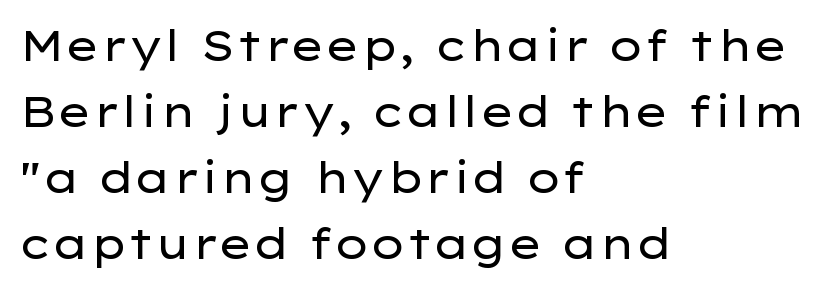
{"serif": "no", "italic": "no", "bold": "no", "weight": "regular", "width": "wide", "stroke_contrast": "low", "x_height": "medium", "monospaced": "no", "underline": "no", "align": "left", "line_spacing": "normal", "line_spacing_ratio": 1.57, "letter_spacing": "normal", "letter_spacing_em": 0.0, "glyph_px": 42}
